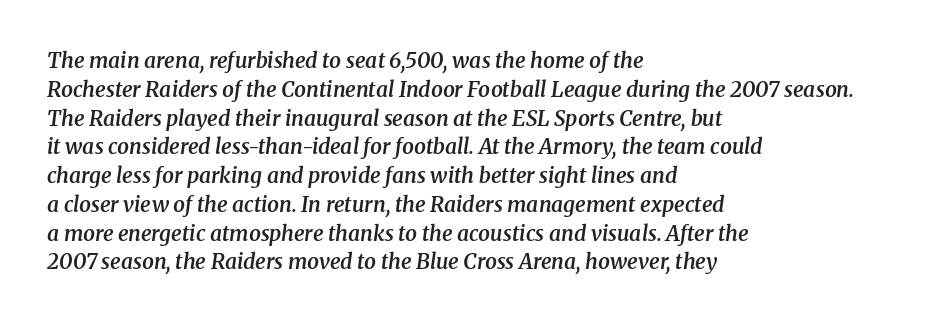
Underline: absent. Compared with typical body copy, the letter spacing here is the same. A typesetter would call this leading conventional body-copy spacing. Stroke thickness is moderately raised; the sample reads as semibold. This is oblique type, the kind used for emphasis or titles. Notice how the passage keeps a crisp vertical edge on the left only.
